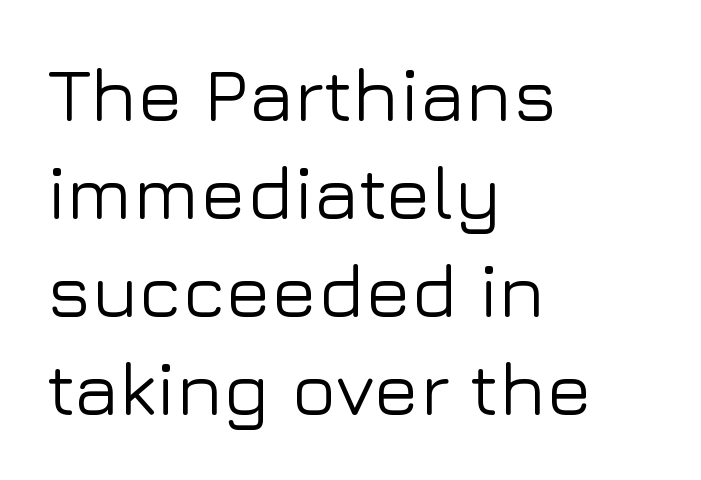
Unlike italic type, these characters show no tilt at all. Inter-character spacing is left at the font's built-in metrics. Every row of glyphs begins at an identical x-position on the left. This sample keeps an unexceptional amount of space between lines. Typographically, this falls in the sans-serif category. Spacing verdict: proportional, widths tailored to each character.
